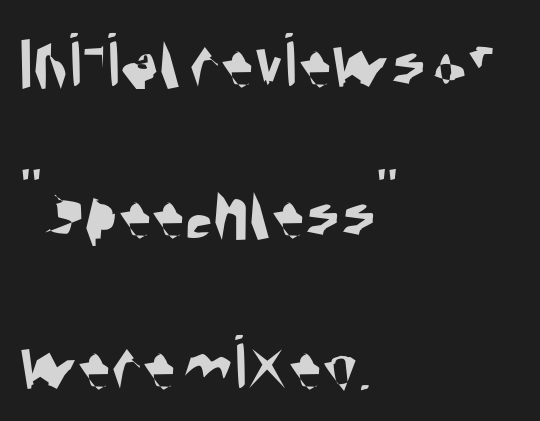
The image shows 80 px condensed sans-serif type; set left-aligned, line spacing 1.89x, normal letter spacing, not underlined; medium stroke contrast and a large x-height.
